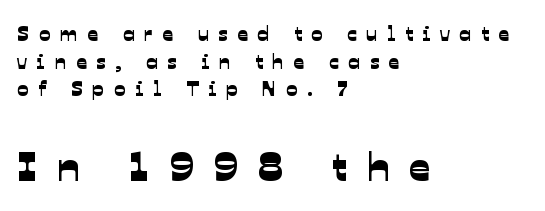
The image shows 42 px sans-serif type; set left-aligned, normal line spacing (1.31x), unusually wide letter spacing (+0.46 em), not underlined; the second (bottom) block is 2.0x larger; low stroke contrast and a medium x-height.
